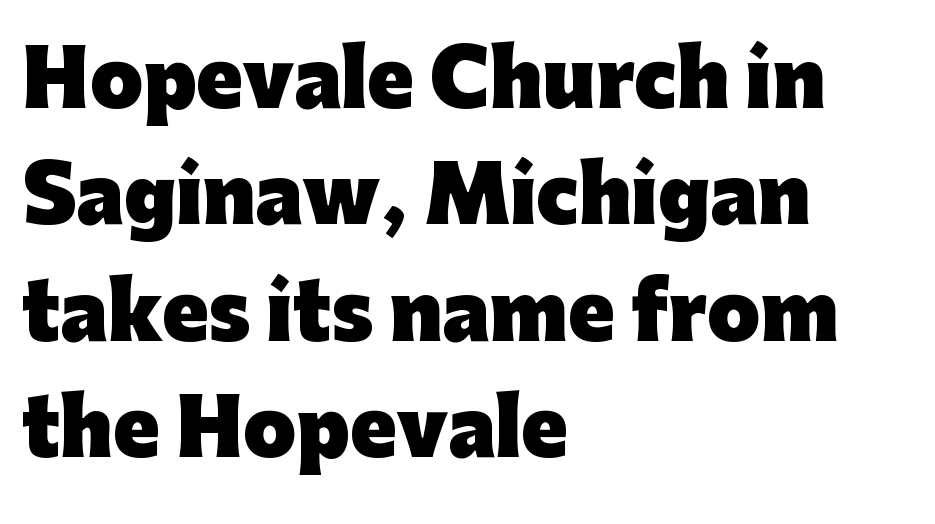
The image shows 76 px heavy sans-serif type, upright; set left-aligned, normal line spacing (1.53x), normal letter spacing, not underlined; low stroke contrast and a medium x-height.
